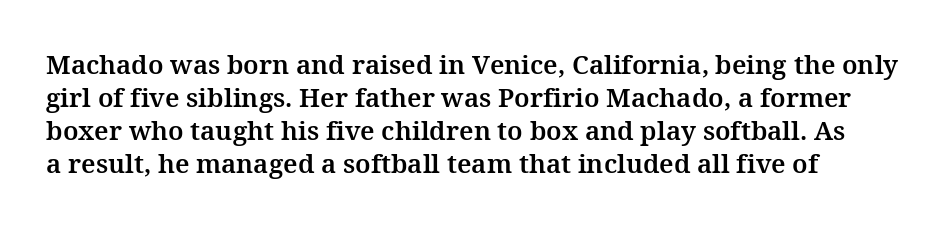
Q: Is the text italic (slanted)? A: No, it is upright.
Q: Is the text underlined? A: No.
Q: How is the paragraph aligned? A: Left-aligned.
Q: Is the spacing between letters normal or unusually wide? A: Normal.
Q: Is the spacing between lines tight, normal or loose? A: Normal.
